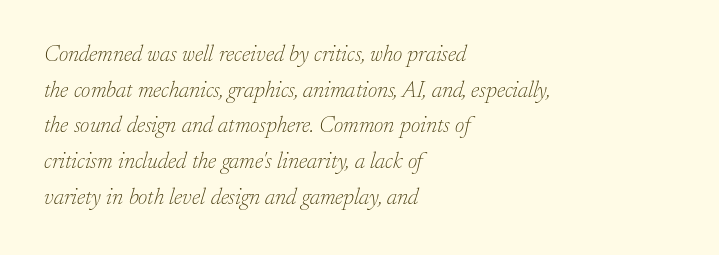
Q: Is the text bold? A: No.
Q: Is the text italic (slanted)? A: Yes, it leans right by about 17 degrees.
Q: Is the text underlined? A: No.
Q: How is the paragraph aligned? A: Left-aligned.
Q: Is the spacing between letters normal or unusually wide? A: Normal.
Q: Is the spacing between lines tight, normal or loose? A: Normal.
